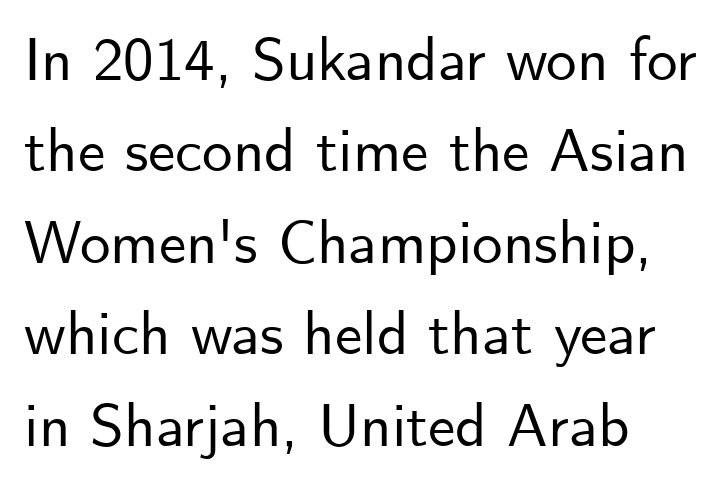
The image shows 61 px sans-serif type, upright; set left-aligned, normal line spacing (1.5x), normal letter spacing, not underlined; low stroke contrast and a small x-height.
